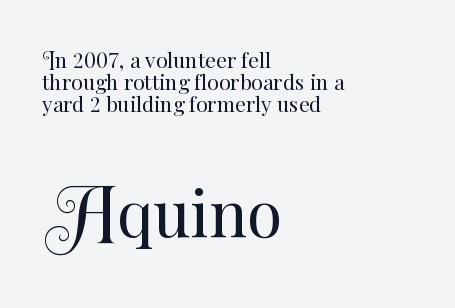
The image shows 64 px regular-weight type, upright; set left-aligned, tight line spacing (1.04x), normal letter spacing, not underlined; the second (bottom) block is 3.05x larger; medium stroke contrast and a small x-height.
